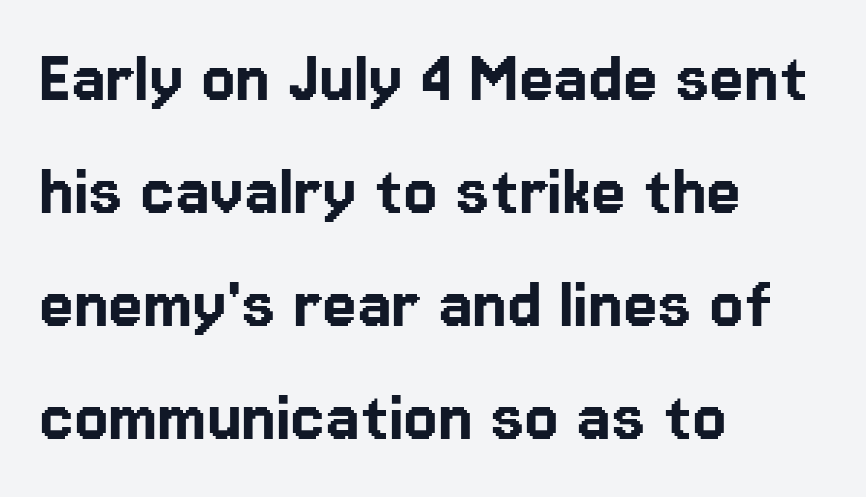
Q: Is the text italic (slanted)? A: No, it is upright.
Q: Is the typeface a serif or a sans-serif typeface? A: Sans-serif.
Q: Is the text underlined? A: No.
Q: How is the paragraph aligned? A: Left-aligned.
Q: Is the spacing between letters normal or unusually wide? A: Normal.
Q: Is the spacing between lines tight, normal or loose? A: Normal.
Q: Width (condensed, normal, or wide)? A: Normal.
Q: Stroke contrast? A: Low.
Q: x-height? A: Medium.
Q: Monospaced? A: No.
